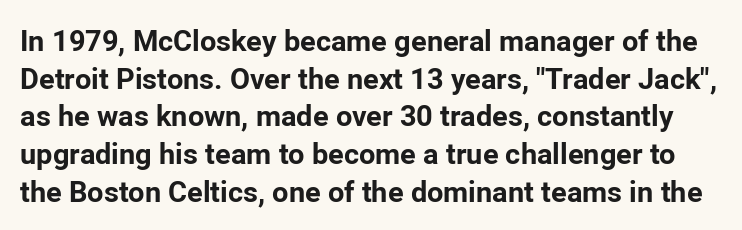
Weight: bold. Posture: vertical. The passage shown is typed in a proportional face where columns would drift. Tracking value appears to be zero — textbook default spacing. To sum up the face: it is a sans, with no serifs.
